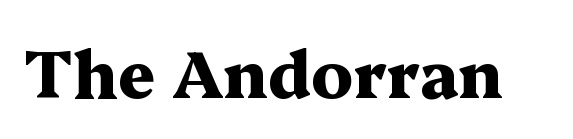
The image shows 65 px heavy, wide serif type, upright; set normal letter spacing, not underlined; medium stroke contrast and a medium x-height.
